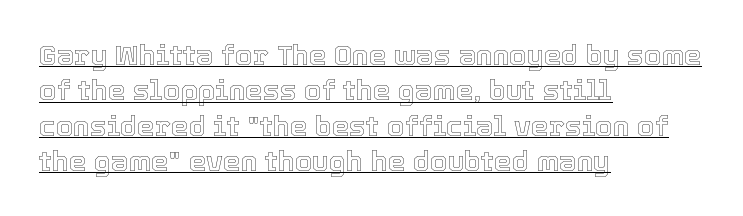
Q: Is the text italic (slanted)? A: No, it is upright.
Q: Is the text underlined? A: Yes.
Q: How is the paragraph aligned? A: Left-aligned.
Q: Is the spacing between letters normal or unusually wide? A: Normal.
Q: Is the spacing between lines tight, normal or loose? A: Normal.
Q: Width (condensed, normal, or wide)? A: Normal.
Q: x-height? A: Medium.
Q: Monospaced? A: No.
